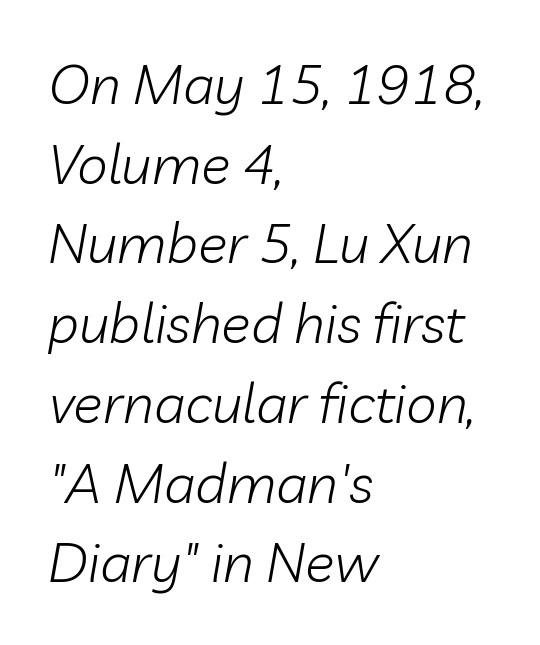
The image shows 55 px light type, italic (leaning right); set left-aligned, normal line spacing (1.45x), normal letter spacing, not underlined; low stroke contrast and a medium x-height.
